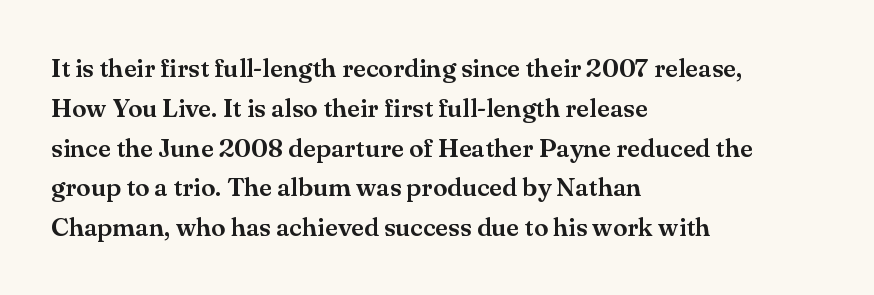
Q: Is the text italic (slanted)? A: No, it is upright.
Q: Is the text underlined? A: No.
Q: How is the paragraph aligned? A: Left-aligned.
Q: Is the spacing between letters normal or unusually wide? A: Normal.
Q: Is the spacing between lines tight, normal or loose? A: Normal.
